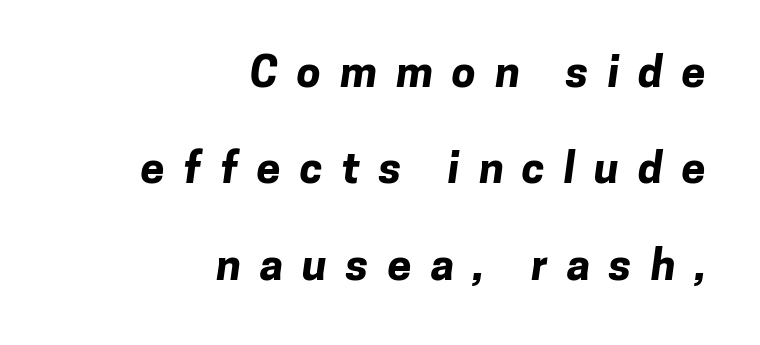
Spacing between characters has been opened up far beyond the box default. The letters advance in unequal steps, a hallmark of proportional type. The glyphs in this specimen are sans serif. The passage is arranged like a letterhead date or caption credit — flush right. Underline: absent. Notice the wide empty band between every row — that's loose leading.
